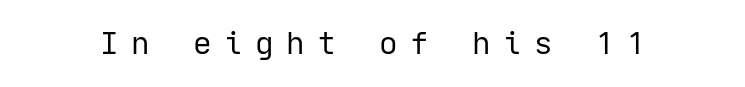
Q: Is the text bold? A: No.
Q: Is the text italic (slanted)? A: No, it is upright.
Q: Is the typeface a serif or a sans-serif typeface? A: Sans-serif.
Q: Is the text underlined? A: No.
Q: Is the spacing between letters normal or unusually wide? A: Unusually wide.
Q: Width (condensed, normal, or wide)? A: Normal.
Q: Stroke contrast? A: Low.
Q: x-height? A: Medium.
